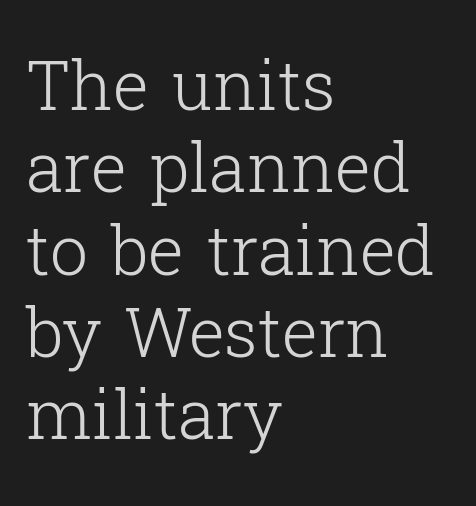
The image shows 68 px light serif type, upright; set left-aligned, line spacing 1.21x, normal letter spacing, not underlined; low stroke contrast and a medium x-height.
